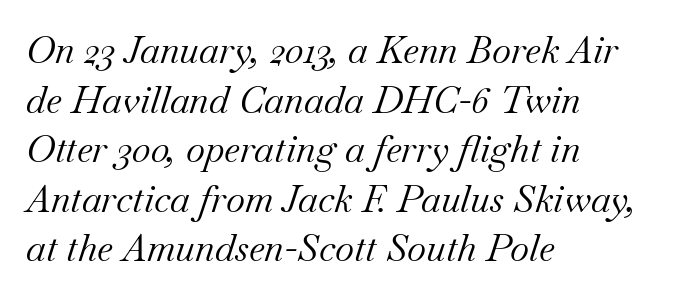
The image shows 37 px regular-weight serif type, italic (leaning right); set left-aligned, normal line spacing (1.34x), normal letter spacing, not underlined; medium stroke contrast and a small x-height.
